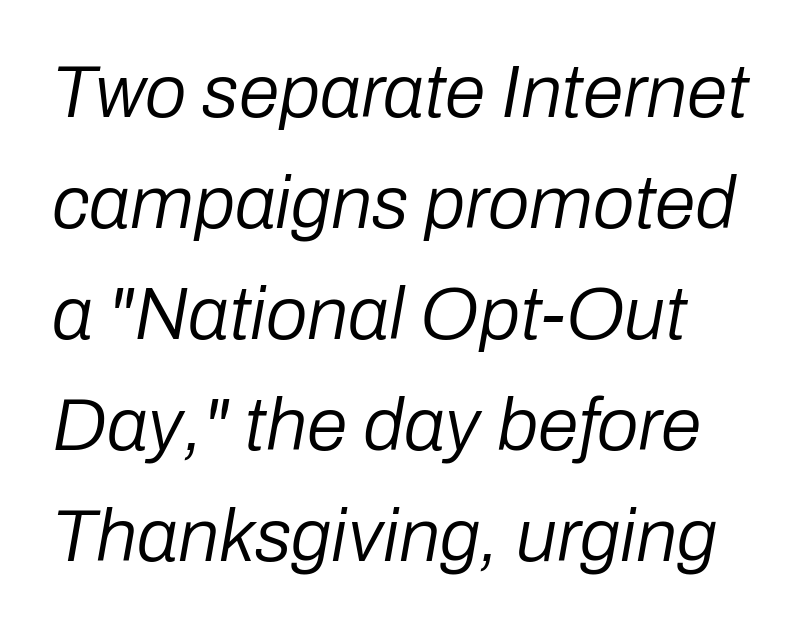
The image shows 74 px regular-weight type, italic (leaning right); set normal line spacing (1.5x), normal letter spacing, not underlined; low stroke contrast and a medium x-height.
